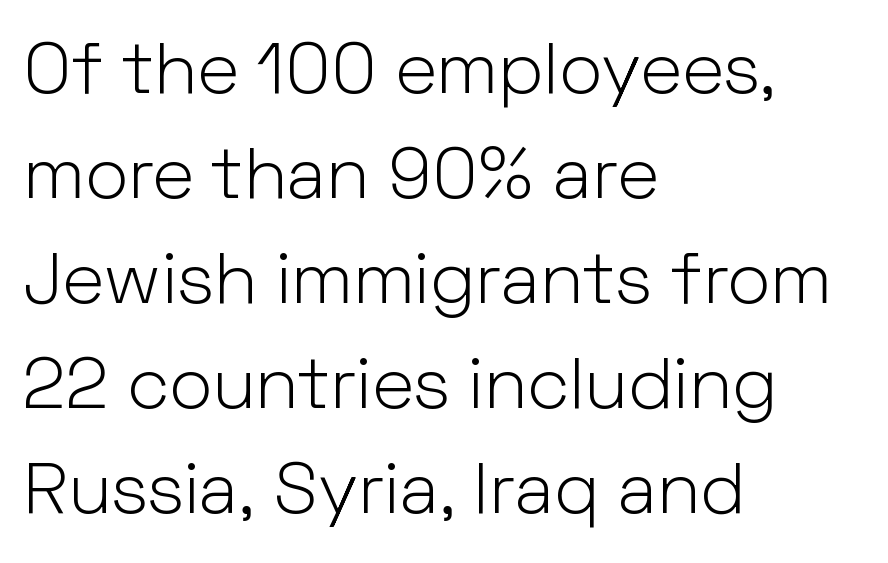
{"serif": "no", "italic": "no", "bold": "no", "weight": "light", "width": "normal", "stroke_contrast": "low", "x_height": "medium", "monospaced": "no", "underline": "no", "align": "left", "line_spacing": "normal", "line_spacing_ratio": 1.44, "letter_spacing": "normal", "letter_spacing_em": 0.0, "glyph_px": 73}
